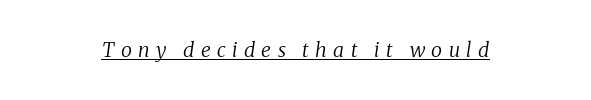
The image shows 20 px text type, italic (leaning right); set centered, unusually wide letter spacing (+0.32 em), underlined.
